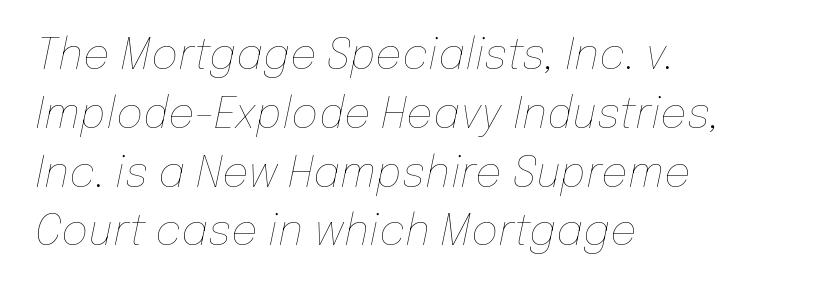
{"italic": "yes", "lean": "right", "slant_degrees": 12, "bold": "no", "weight": "thin", "width": "normal", "stroke_contrast": "low", "x_height": "medium", "monospaced": "no", "underline": "no", "align": "left", "line_spacing": "normal", "line_spacing_ratio": 1.4, "letter_spacing": "normal", "letter_spacing_em": 0.0, "glyph_px": 42}
